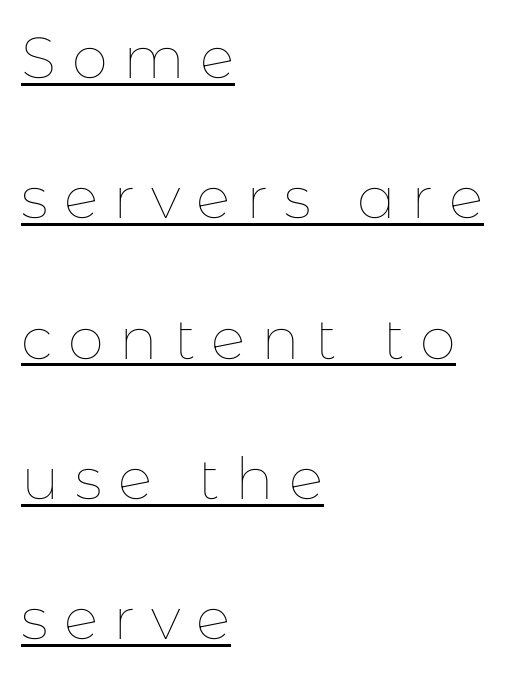
The image shows 58 px thin type, upright; set left-aligned, loose line spacing (2.42x), unusually wide letter spacing (+0.27 em), underlined; low stroke contrast and a medium x-height.
